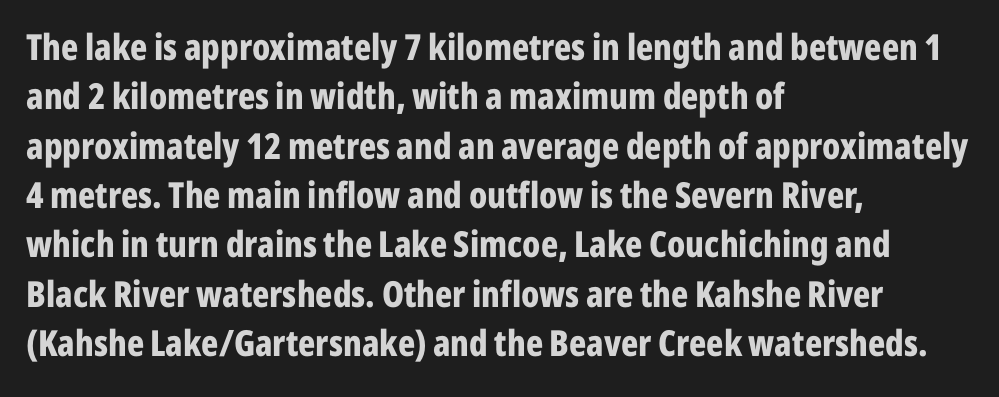
{"serif": "no", "italic": "no", "bold": "yes", "weight": "bold", "width": "condensed", "stroke_contrast": "low", "x_height": "medium", "monospaced": "no", "underline": "no", "align": "left", "line_spacing": "normal", "line_spacing_ratio": 1.37, "letter_spacing": "normal", "letter_spacing_em": 0.0, "glyph_px": 36}
